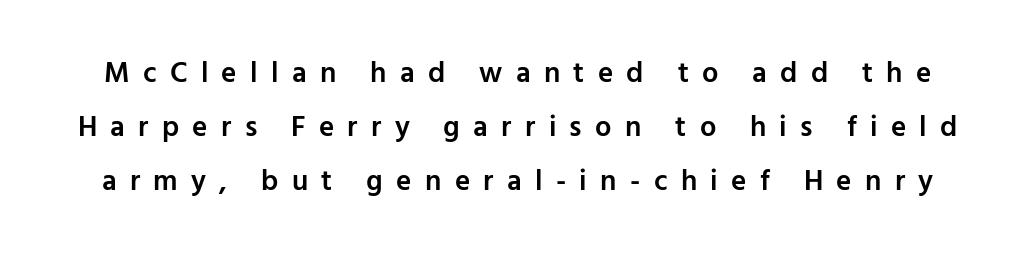
What stands out about the letter spacing? Its width — letters are far apart. Each letter keeps its own natural width here, so spacing adapts to shape. This sample uses a sans-serif face. The specimen reads as upright at a glance. A fair bit of extra ink — the face is semibold, not bold.
